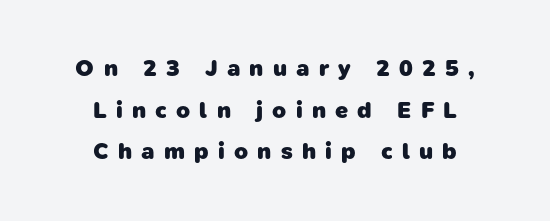
This sample is center-justified, so both line endings float freely. This sample uses expanded letter spacing, leaving extra air between glyphs. The area under the type is left untouched. Notice how thick the strokes are: this is what a full bold looks like.
